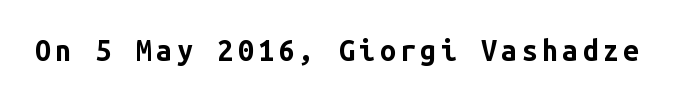
Q: Is the text bold? A: Yes.
Q: Is the text italic (slanted)? A: No, it is upright.
Q: Is the typeface a serif or a sans-serif typeface? A: Sans-serif.
Q: Is the text underlined? A: No.
Q: Width (condensed, normal, or wide)? A: Normal.
Q: Stroke contrast? A: Low.
Q: x-height? A: Medium.
Q: Monospaced? A: Yes.
